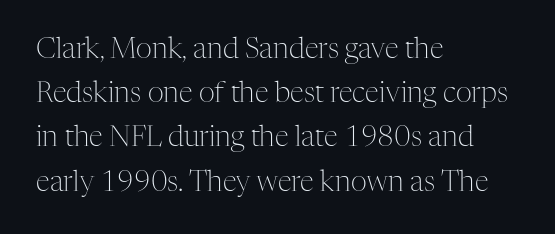
Any mark beneath the type? The region is blank. Weight: in the light-to-regular range. This is roman type, the default non-slanted kind. Typographically, this falls in the serif category. Spacing verdict: proportional, widths tailored to each character.
